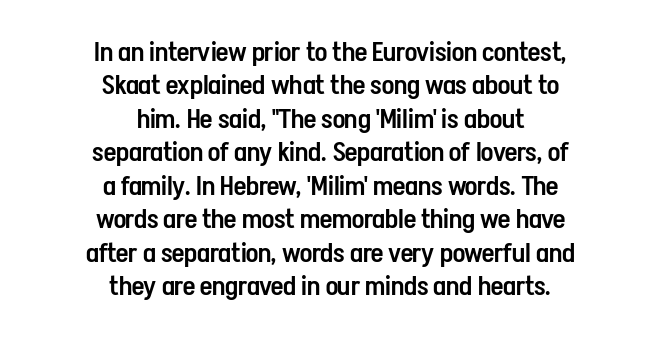
Q: Is the text bold? A: Semi-bold.
Q: Is the text italic (slanted)? A: No, it is upright.
Q: Is the text underlined? A: No.
Q: How is the paragraph aligned? A: Centered.
Q: Is the spacing between letters normal or unusually wide? A: Normal.
